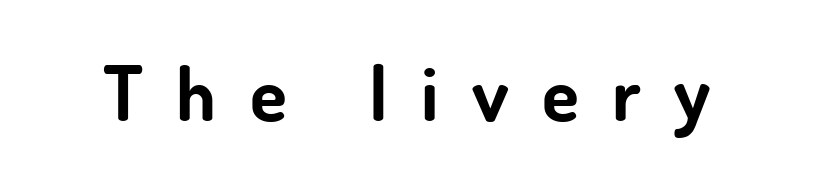
Q: Is the text bold? A: Yes.
Q: Is the text italic (slanted)? A: No, it is upright.
Q: Is the typeface a serif or a sans-serif typeface? A: Sans-serif.
Q: Is the text underlined? A: No.
Q: Is the spacing between letters normal or unusually wide? A: Unusually wide.
Q: Width (condensed, normal, or wide)? A: Normal.
Q: Stroke contrast? A: Low.
Q: x-height? A: Small.
Q: Monospaced? A: No.
